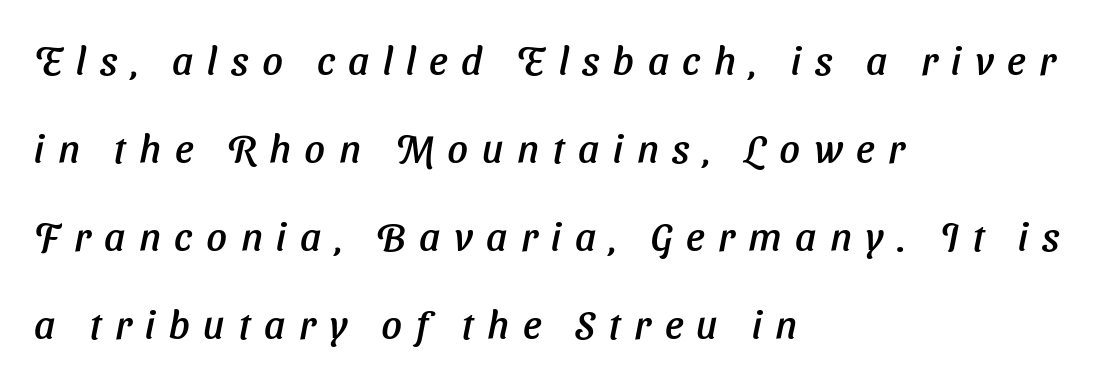
{"width": "normal", "stroke_contrast": "low", "x_height": "medium", "monospaced": "no", "underline": "no", "align": "left", "line_spacing": "loose", "line_spacing_ratio": 2.2, "letter_spacing": "wide", "letter_spacing_em": 0.34, "glyph_px": 40}
